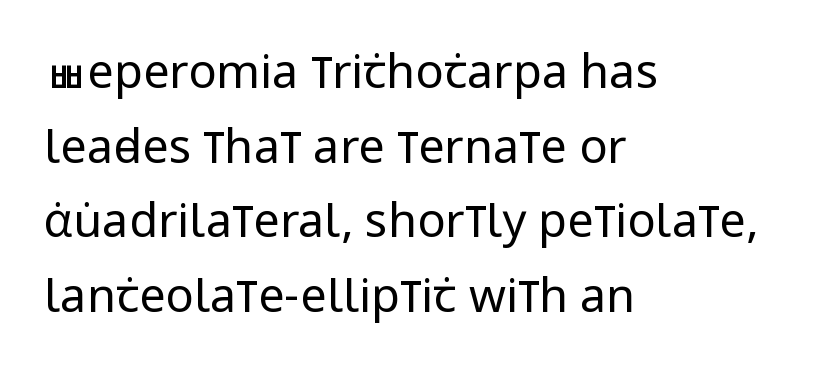
The image shows 47 px regular-weight, condensed sans-serif type, upright; set left-aligned, normal line spacing (1.59x), normal letter spacing, not underlined; low stroke contrast and a large x-height.
